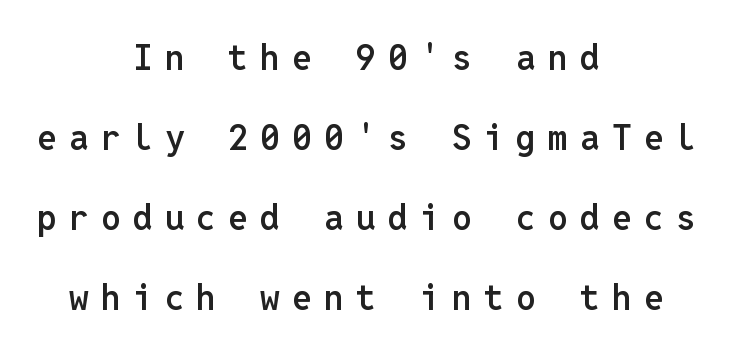
Q: Is the text bold? A: Semi-bold.
Q: Is the text italic (slanted)? A: No, it is upright.
Q: Is the typeface a serif or a sans-serif typeface? A: Sans-serif.
Q: Is the text underlined? A: No.
Q: How is the paragraph aligned? A: Centered.
Q: Is the spacing between letters normal or unusually wide? A: Unusually wide.
Q: Is the spacing between lines tight, normal or loose? A: Loose.
Q: Width (condensed, normal, or wide)? A: Normal.
Q: Stroke contrast? A: Low.
Q: x-height? A: Medium.
Q: Monospaced? A: Yes.
